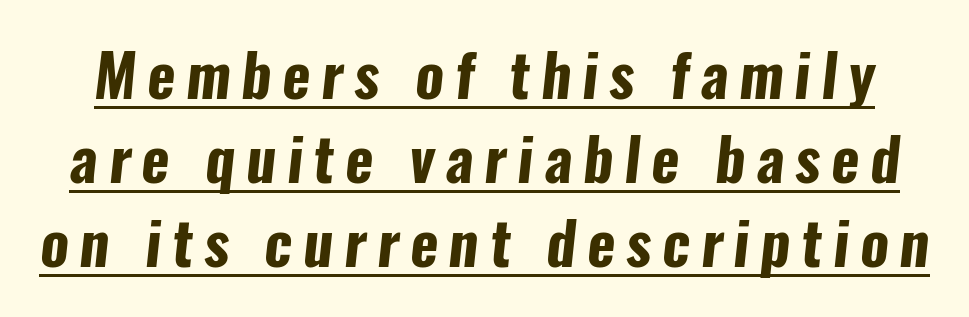
{"serif": "no", "bold": "yes", "weight": "bold", "width": "condensed", "stroke_contrast": "low", "x_height": "medium", "monospaced": "no", "underline": "yes", "line_spacing": "normal", "line_spacing_ratio": 1.4, "glyph_px": 60}
